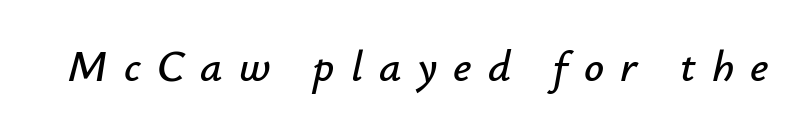
A typesetter would call this proportional, since set widths differ per character. The horizontal fit of the characters is loose and conspicuously gappy. Rendered with sloped, italic letterforms. Underline: absent.
